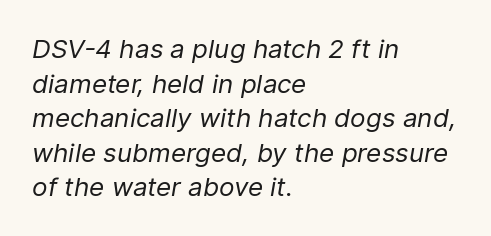
Tracking value appears to be zero — textbook default spacing. Heft: none added — not bold. This rendering features lettering with no underline. The typesetter chose a ragged-right arrangement here. The designer left line spacing at the default.
